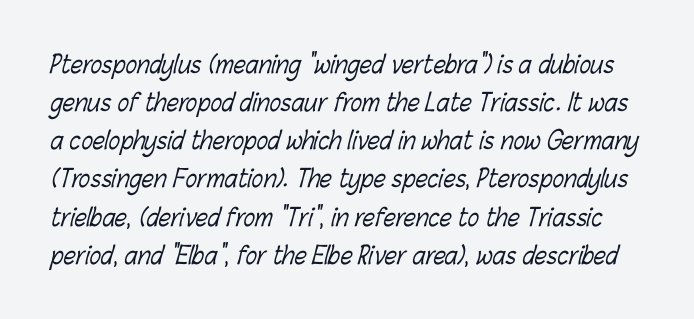
The image shows 24 px text type; set normal line spacing (1.59x), normal letter spacing, not underlined.
